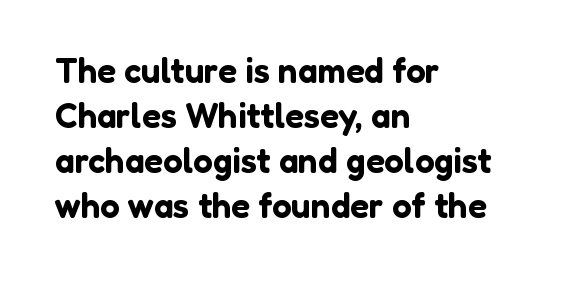
The image shows 35 px sans-serif type, upright; set left-aligned, normal line spacing (1.29x), normal letter spacing, not underlined; low stroke contrast and a medium x-height.
